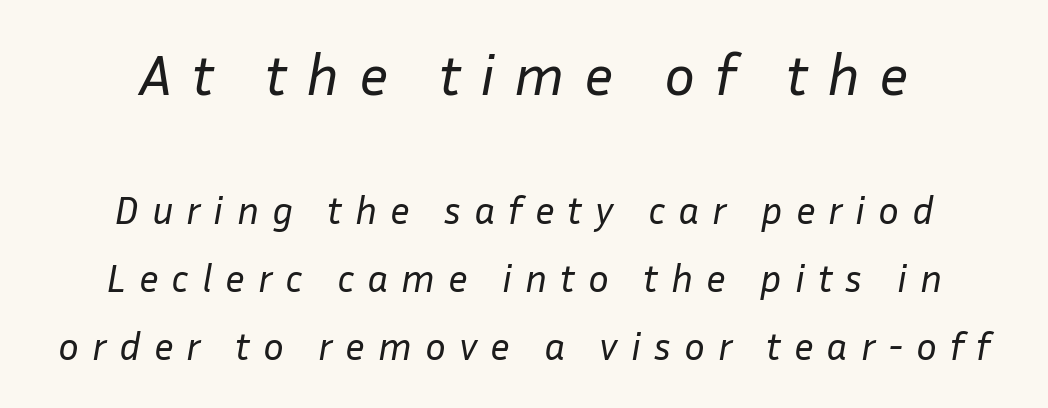
Q: Is the text bold? A: No.
Q: Is the text italic (slanted)? A: Yes, it leans right by about 10 degrees.
Q: Is the text underlined? A: No.
Q: How is the paragraph aligned? A: Centered.
Q: Is the spacing between letters normal or unusually wide? A: Unusually wide.
Q: Which block of text is set in a larger size, the first (top) or the second (bottom)? A: The first (top) one.
Q: Width (condensed, normal, or wide)? A: Normal.
Q: Stroke contrast? A: Low.
Q: x-height? A: Medium.
Q: Monospaced? A: No.
